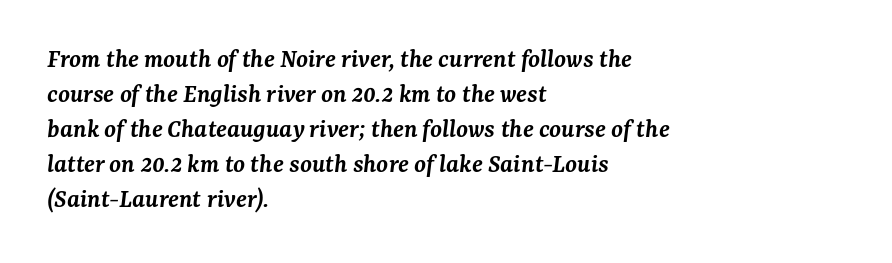
Q: Is the text bold? A: Semi-bold.
Q: Is the text italic (slanted)? A: Yes, it leans right by about 7 degrees.
Q: Is the text underlined? A: No.
Q: How is the paragraph aligned? A: Left-aligned.
Q: Is the spacing between letters normal or unusually wide? A: Normal.
Q: Is the spacing between lines tight, normal or loose? A: Normal.
